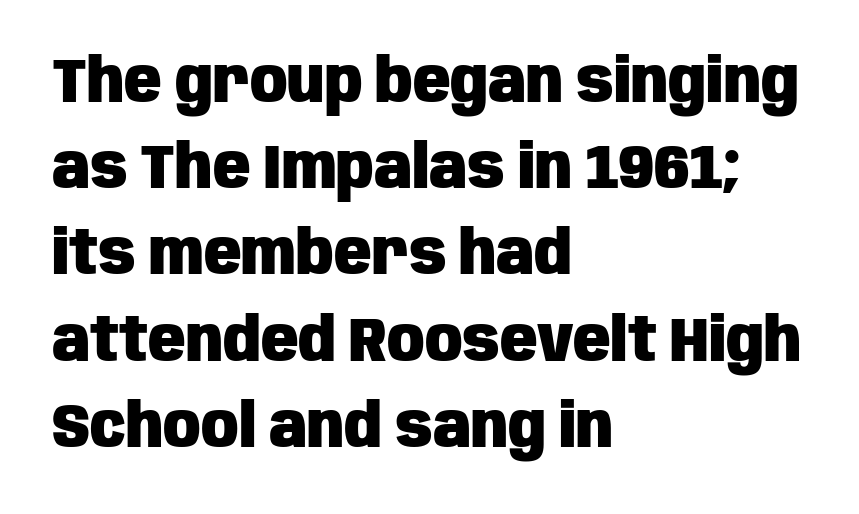
{"serif": "no", "italic": "no", "bold": "yes", "weight": "heavy", "width": "condensed", "stroke_contrast": "low", "x_height": "large", "monospaced": "no", "underline": "no", "align": "left", "line_spacing": "normal", "line_spacing_ratio": 1.39, "letter_spacing": "normal", "letter_spacing_em": 0.0, "glyph_px": 62}
